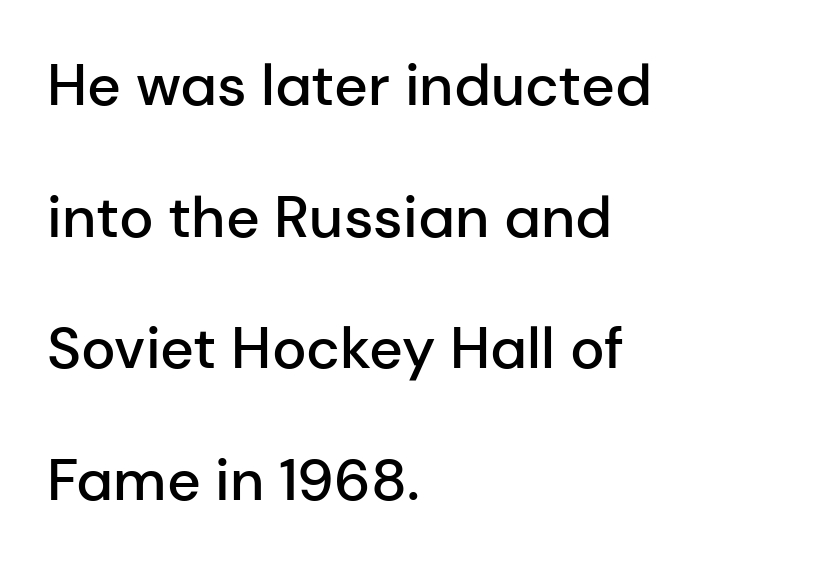
The image shows 58 px semibold sans-serif type, upright; set left-aligned, loose line spacing (2.27x), normal letter spacing, not underlined; low stroke contrast and a medium x-height.
